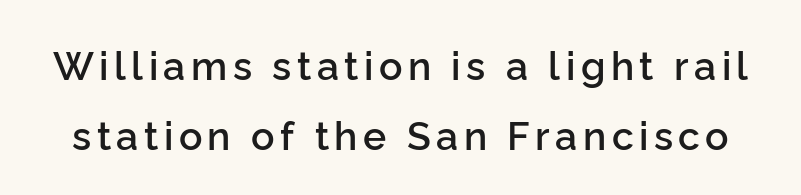
{"serif": "no", "italic": "no", "bold": "semi", "weight": "semibold", "width": "normal", "stroke_contrast": "low", "x_height": "medium", "monospaced": "no", "underline": "no", "line_spacing_ratio": 1.79, "glyph_px": 39}
